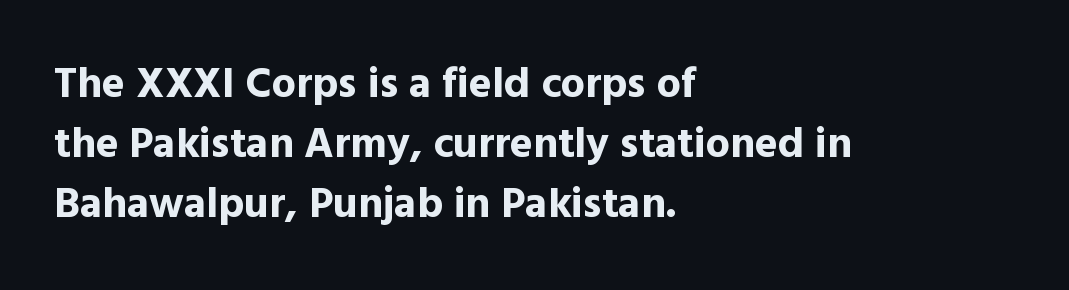
Line starts are locked; line ends wander. Spacing between characters is what you'd get straight out of the box. Quick note: underline off. Notice how thick the strokes are: this is what a full bold looks like. The font's upright variant was chosen for this text. In terms of letterform style, serifs are entirely absent.
